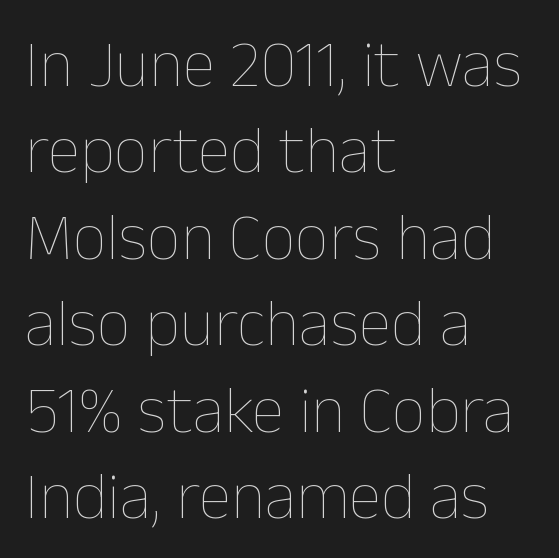
The passage shown is typed in a proportional face where columns would drift. Compared with typical paragraphs, the rows here are spaced about the same. The rendering anchors every line to the left-hand side. Stems here are at most as thick as an everyday book face. Characters remain perfectly vertical along every line. Honestly, the letter spacing is just normal — you wouldn't notice it.
